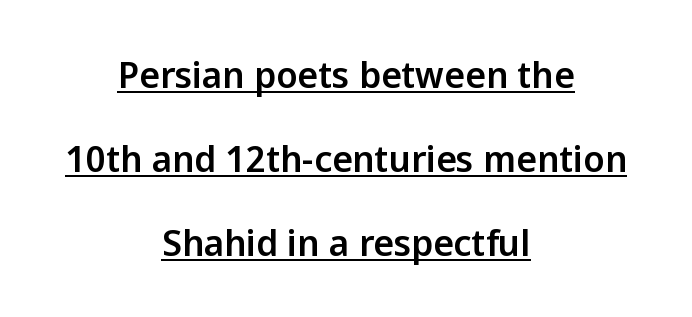
{"serif": "no", "italic": "no", "width": "normal", "stroke_contrast": "low", "x_height": "medium", "monospaced": "no", "underline": "yes", "align": "center", "line_spacing": "loose", "line_spacing_ratio": 2.4, "letter_spacing": "normal", "letter_spacing_em": 0.0, "glyph_px": 35}
